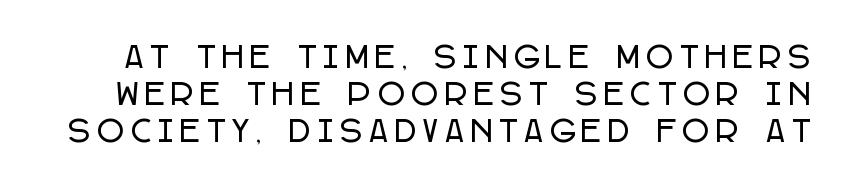
This rendering employs a face without finishing strokes, i.e., a sans-serif. This sample uses an upright cut, with every glyph sitting square on the baseline. The letters are spread apart with noticeably loose tracking. The lines sit at an ordinary, default distance from one another. Nobody drew a line under any word here. The letters advance in unequal steps, a hallmark of proportional type.
